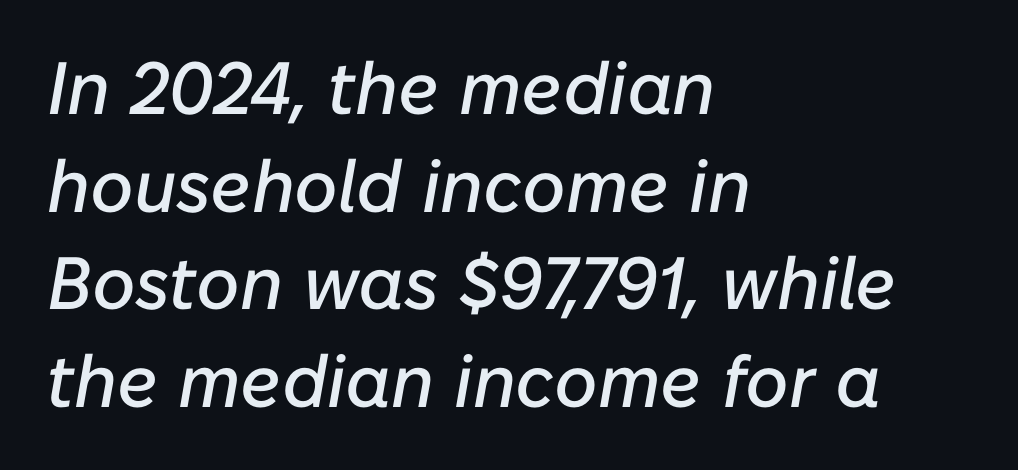
{"italic": "yes", "lean": "right", "slant_degrees": 10, "width": "normal", "stroke_contrast": "low", "x_height": "medium", "monospaced": "no", "underline": "no", "align": "left", "line_spacing": "normal", "line_spacing_ratio": 1.32, "letter_spacing": "normal", "letter_spacing_em": 0.0, "glyph_px": 74}
